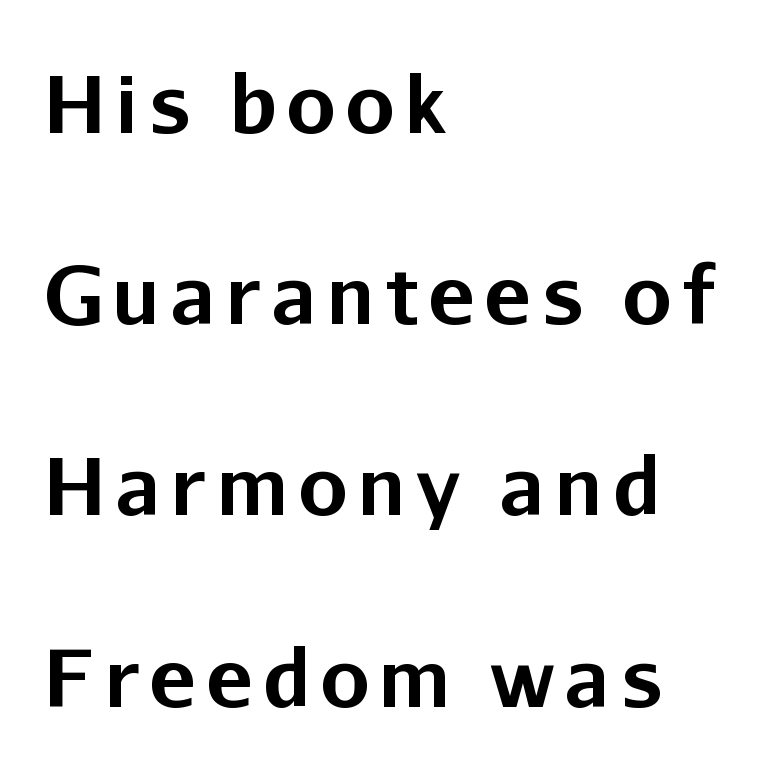
The image shows 79 px bold sans-serif type, upright; set left-aligned, loose line spacing (2.42x), not underlined; low stroke contrast and a medium x-height.
